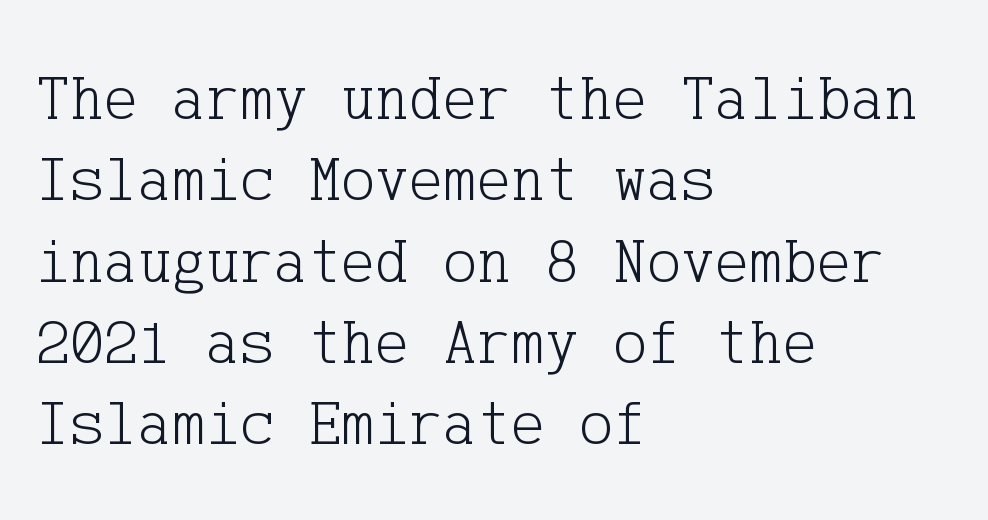
Each new line begins a customary step beneath the previous one. The area under the type is left untouched. Italic? Not at all — the glyphs are vertical. Is the type heavy? It reads as light-to-regular instead.
